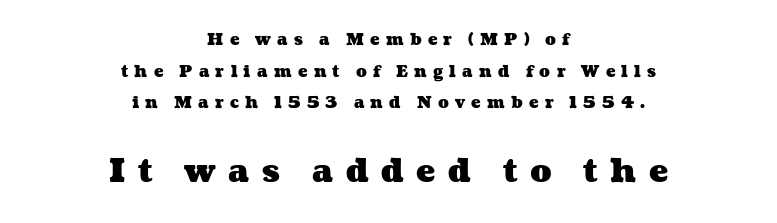
The image shows 32 px heavy, wide type; set centered, loose line spacing (1.98x), unusually wide letter spacing (+0.39 em), not underlined; the second (bottom) block is 2.0x larger; medium stroke contrast and a medium x-height.
